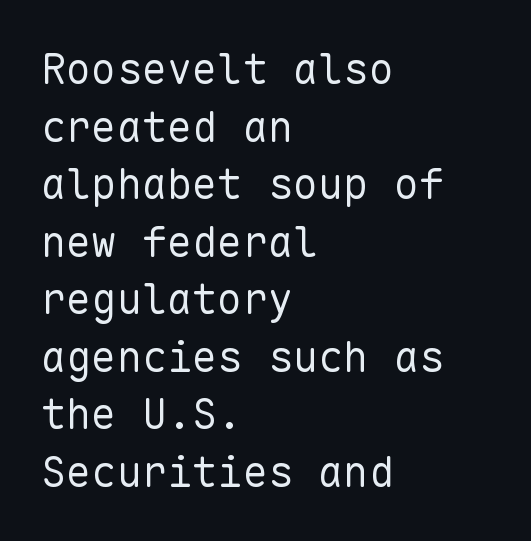
{"serif": "no", "italic": "no", "bold": "no", "weight": "regular", "width": "normal", "stroke_contrast": "low", "x_height": "medium", "monospaced": "yes", "underline": "no", "align": "left", "line_spacing": "normal", "line_spacing_ratio": 1.37, "letter_spacing": "normal", "letter_spacing_em": 0.0, "glyph_px": 42}
